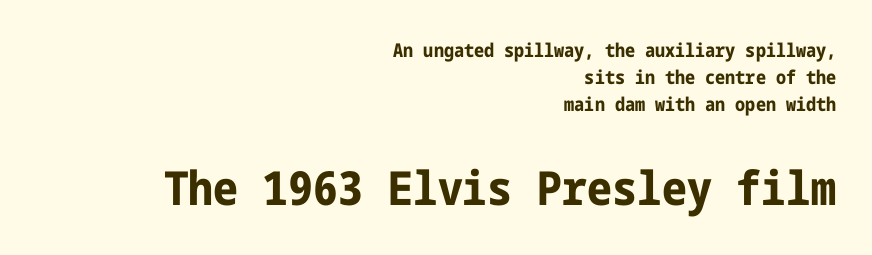
This is roman type, the default non-slanted kind. The strip under each line holds only bare page. Compared with typical body copy, the letter spacing here is the same. In terms of letterform style, serifs are entirely absent. Honestly, the row spacing looks completely unremarkable. Bold? Absolutely — the strokes are thick and heavy.
